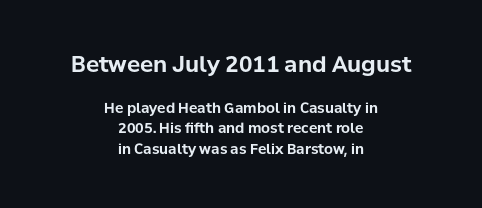
Q: Is the text bold? A: Yes.
Q: Is the text italic (slanted)? A: No, it is upright.
Q: Is the text underlined? A: No.
Q: How is the paragraph aligned? A: Centered.
Q: Is the spacing between letters normal or unusually wide? A: Normal.
Q: Is the spacing between lines tight, normal or loose? A: Normal.
Q: Which block of text is set in a larger size, the first (top) or the second (bottom)? A: The first (top) one.
